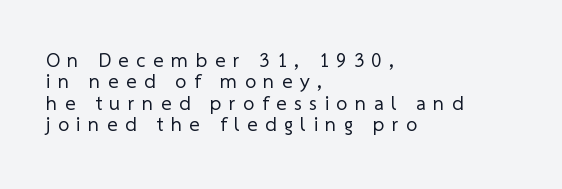
Left-aligned paragraph, ragged on the right. Weight class: somewhere from thin through regular. The zone under the glyphs is completely vacant. The space between consecutive lines is stingy. Glyph-to-glyph distance is far greater than everyday printed text.
